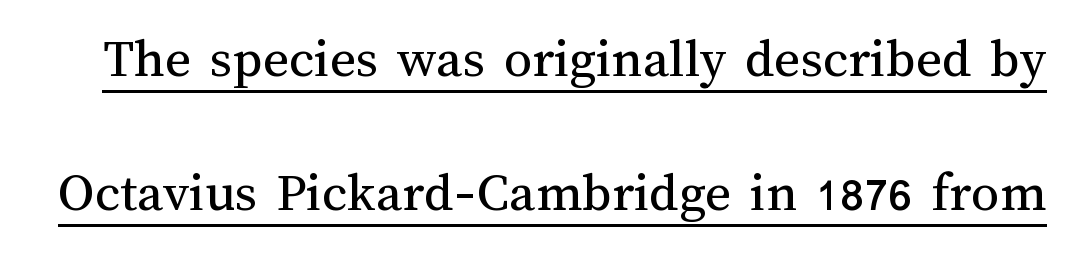
Looks like someone drew a line under every word here. These lines were composed using upright roman letters. Is the letter spacing exaggerated? No — it looks like the ordinary default. Each letter keeps its own natural width here, so spacing adapts to shape. Vertical stems look standard width or narrower in stroke. How would I describe the line gaps? Wide and relaxed.
